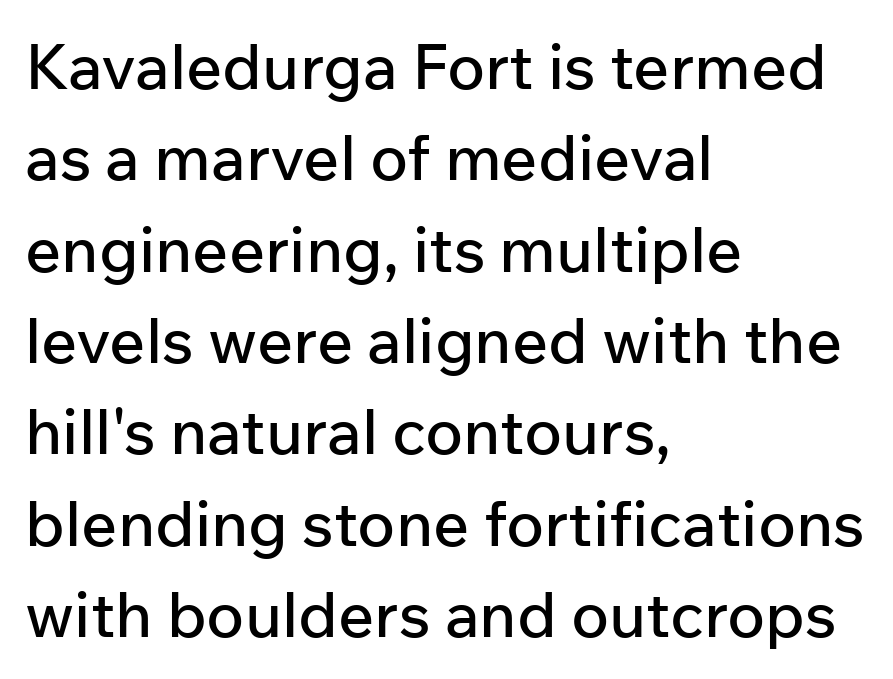
{"serif": "no", "italic": "no", "width": "normal", "stroke_contrast": "low", "x_height": "medium", "monospaced": "no", "underline": "no", "align": "left", "line_spacing": "normal", "line_spacing_ratio": 1.45, "letter_spacing": "normal", "letter_spacing_em": 0.0, "glyph_px": 63}
